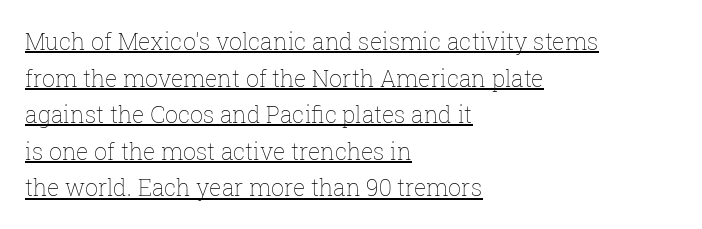
The image shows 23 px text type, upright; set left-aligned, normal line spacing (1.59x), normal letter spacing, underlined.
